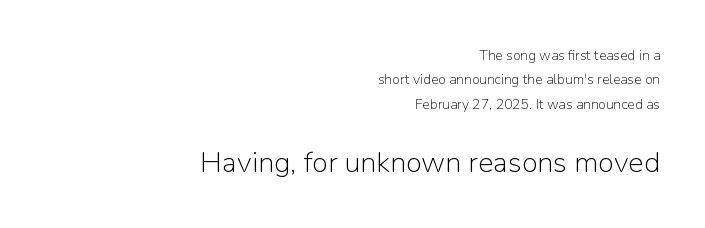
Is the lower block the larger one? Yes — the lower block carries the bigger type. The weight tops out at a normal text grade. Each letter keeps its own natural width here, so spacing adapts to shape. No italicization has been applied; the sample stays upright. Grotesque or geometric, the face here clearly has no serifs. The area under the type is left untouched.
